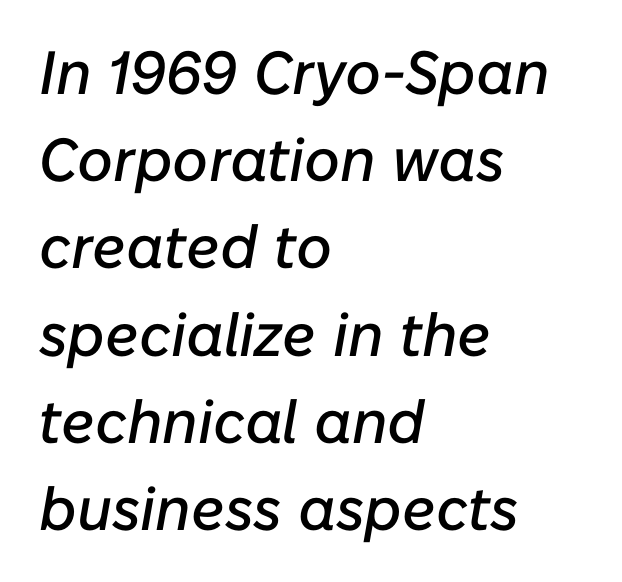
{"italic": "yes", "lean": "right", "slant_degrees": 10, "width": "normal", "stroke_contrast": "low", "x_height": "medium", "monospaced": "no", "underline": "no", "align": "left", "line_spacing": "normal", "line_spacing_ratio": 1.43, "letter_spacing": "normal", "letter_spacing_em": 0.0, "glyph_px": 61}
